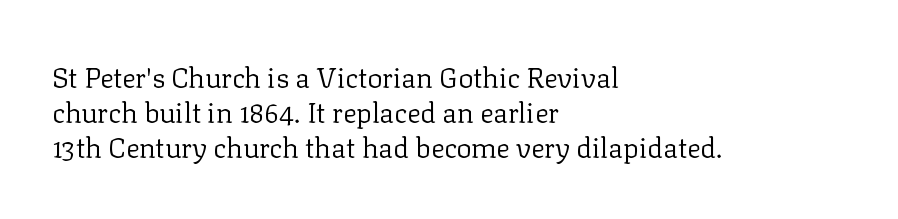
{"serif": "yes", "italic": "no", "bold": "no", "weight": "regular", "width": "normal", "stroke_contrast": "low", "x_height": "medium", "monospaced": "no", "underline": "no", "align": "left", "line_spacing": "normal", "line_spacing_ratio": 1.25, "letter_spacing": "normal", "letter_spacing_em": 0.0, "glyph_px": 28}
